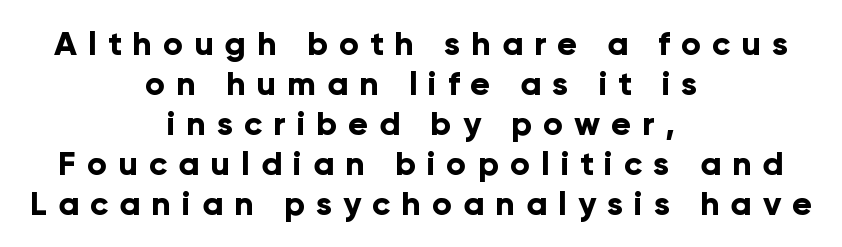
Q: Is the text bold? A: Yes.
Q: Is the text italic (slanted)? A: No, it is upright.
Q: Is the typeface a serif or a sans-serif typeface? A: Sans-serif.
Q: Is the text underlined? A: No.
Q: How is the paragraph aligned? A: Centered.
Q: Is the spacing between letters normal or unusually wide? A: Unusually wide.
Q: Width (condensed, normal, or wide)? A: Normal.
Q: Stroke contrast? A: Low.
Q: x-height? A: Medium.
Q: Monospaced? A: No.
